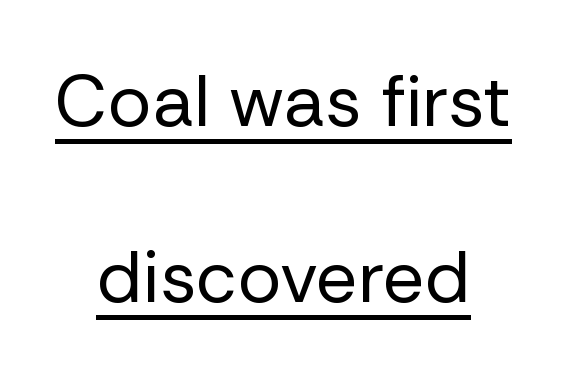
Q: Is the text bold? A: No.
Q: Is the text italic (slanted)? A: No, it is upright.
Q: Is the typeface a serif or a sans-serif typeface? A: Sans-serif.
Q: Is the text underlined? A: Yes.
Q: How is the paragraph aligned? A: Centered.
Q: Is the spacing between letters normal or unusually wide? A: Normal.
Q: Is the spacing between lines tight, normal or loose? A: Loose.
Q: Width (condensed, normal, or wide)? A: Normal.
Q: Stroke contrast? A: Low.
Q: x-height? A: Medium.
Q: Monospaced? A: No.
